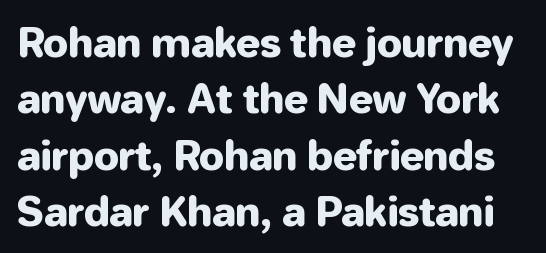
The image shows 40 px sans-serif type, upright; set normal line spacing (1.41x), normal letter spacing, not underlined; low stroke contrast and a medium x-height.
